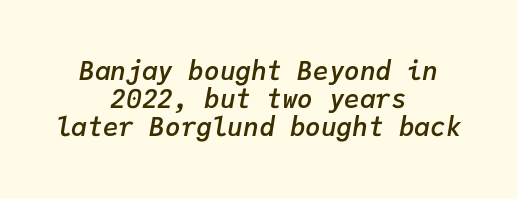
As a designer I'd log this as weight 600, semibold. Notice how the passage keeps no hard edge, just a central spine. How would I describe the line gaps? Narrow and economical. Rendered with sloped, italic letterforms.
